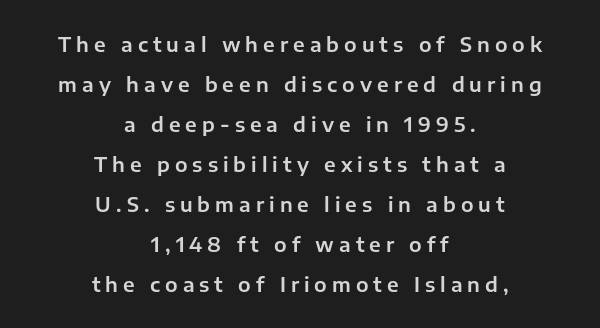
Glyph-to-glyph distance is far greater than everyday printed text. Reading down the column, the eye jumps a long way to each next line. Anything drawn beneath the words? Only blank space. Is there any slant? The stems are plumb.
